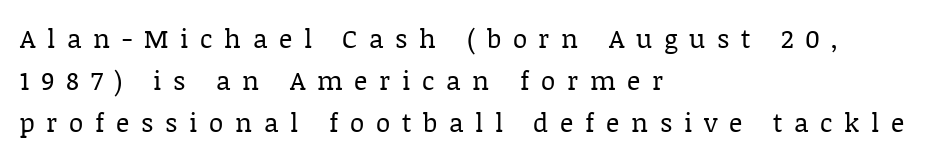
The image shows 26 px text type, upright; set left-aligned, normal line spacing (1.61x), unusually wide letter spacing (+0.45 em), not underlined.
